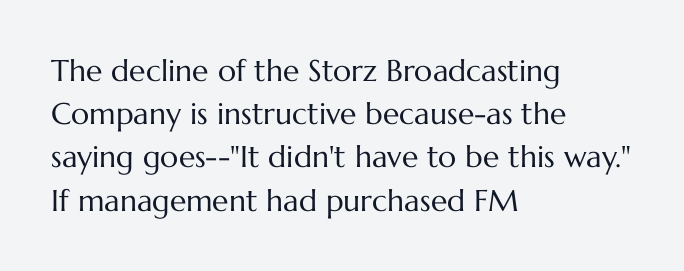
Q: Is the text bold? A: No.
Q: Is the text italic (slanted)? A: No, it is upright.
Q: Is the text underlined? A: No.
Q: How is the paragraph aligned? A: Left-aligned.
Q: Is the spacing between letters normal or unusually wide? A: Normal.
Q: Is the spacing between lines tight, normal or loose? A: Normal.
Q: Width (condensed, normal, or wide)? A: Normal.
Q: Stroke contrast? A: Medium.
Q: x-height? A: Medium.
Q: Monospaced? A: No.
